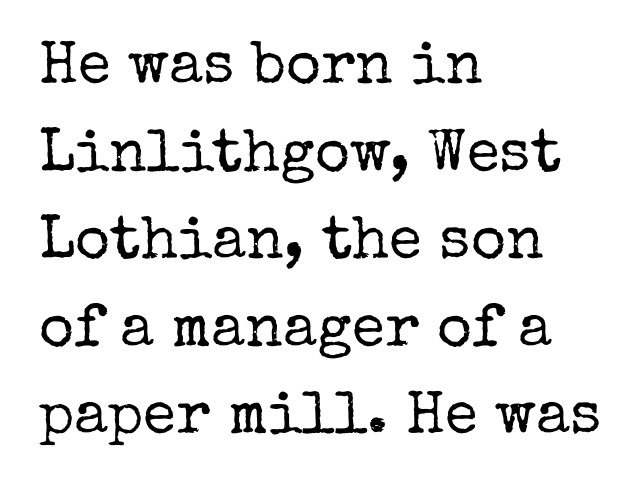
The image shows 60 px regular-weight serif type, upright; set left-aligned, normal line spacing (1.46x), normal letter spacing, not underlined; low stroke contrast and a medium x-height.
